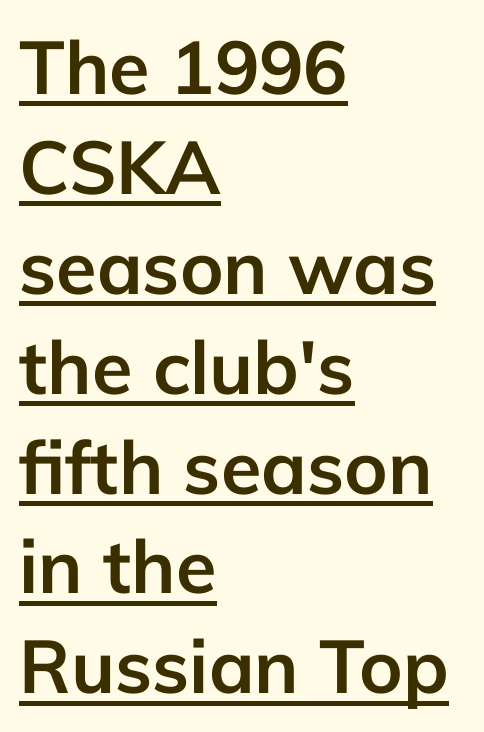
The image shows 74 px semibold sans-serif type, upright; set left-aligned, normal line spacing (1.35x), normal letter spacing, underlined; low stroke contrast and a medium x-height.
